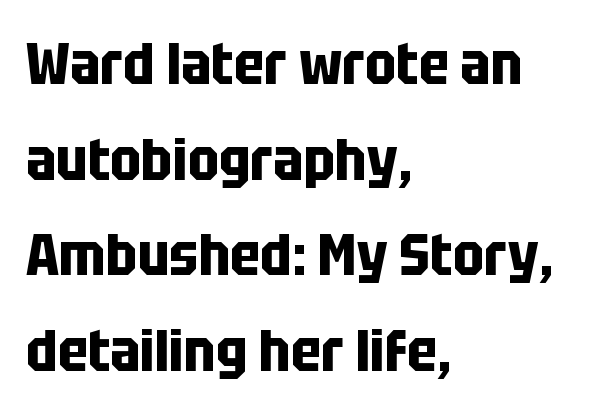
The image shows 58 px bold, condensed sans-serif type, upright; set left-aligned, normal line spacing (1.65x), normal letter spacing, not underlined; low stroke contrast and a large x-height.
